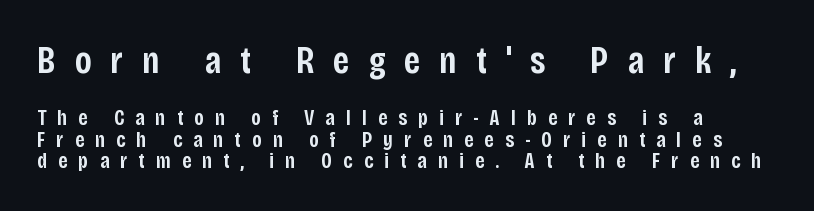
The image shows 38 px semibold, condensed sans-serif type, upright; set left-aligned, tight line spacing (0.97x), unusually wide letter spacing (+0.5 em), not underlined; the first (top) block is 1.73x larger; low stroke contrast and a large x-height.
